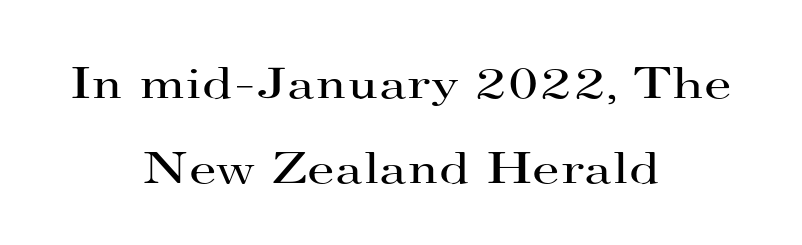
Q: Is the text bold? A: No.
Q: Is the text italic (slanted)? A: No, it is upright.
Q: Is the typeface a serif or a sans-serif typeface? A: Serif.
Q: Is the text underlined? A: No.
Q: How is the paragraph aligned? A: Centered.
Q: Is the spacing between letters normal or unusually wide? A: Normal.
Q: Is the spacing between lines tight, normal or loose? A: Loose.
Q: Width (condensed, normal, or wide)? A: Wide.
Q: Stroke contrast? A: High.
Q: x-height? A: Small.
Q: Monospaced? A: No.
